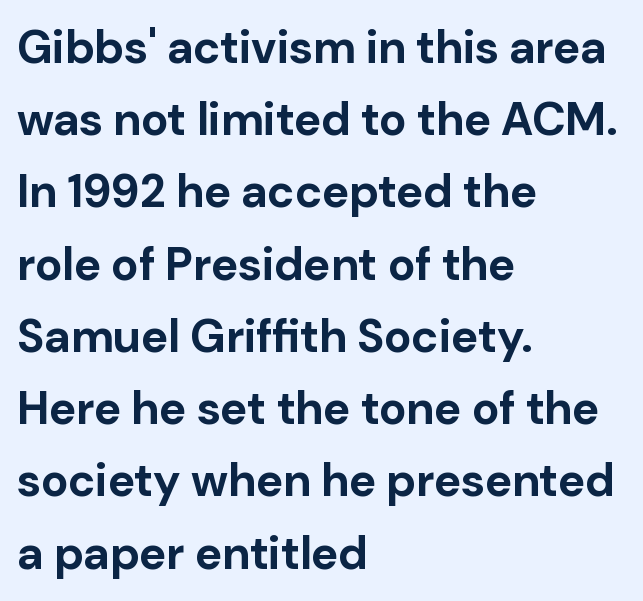
Q: Is the text bold? A: Yes.
Q: Is the text italic (slanted)? A: No, it is upright.
Q: Is the typeface a serif or a sans-serif typeface? A: Sans-serif.
Q: Is the text underlined? A: No.
Q: How is the paragraph aligned? A: Left-aligned.
Q: Is the spacing between letters normal or unusually wide? A: Normal.
Q: Is the spacing between lines tight, normal or loose? A: Normal.
Q: Width (condensed, normal, or wide)? A: Normal.
Q: Stroke contrast? A: Low.
Q: x-height? A: Medium.
Q: Monospaced? A: No.
